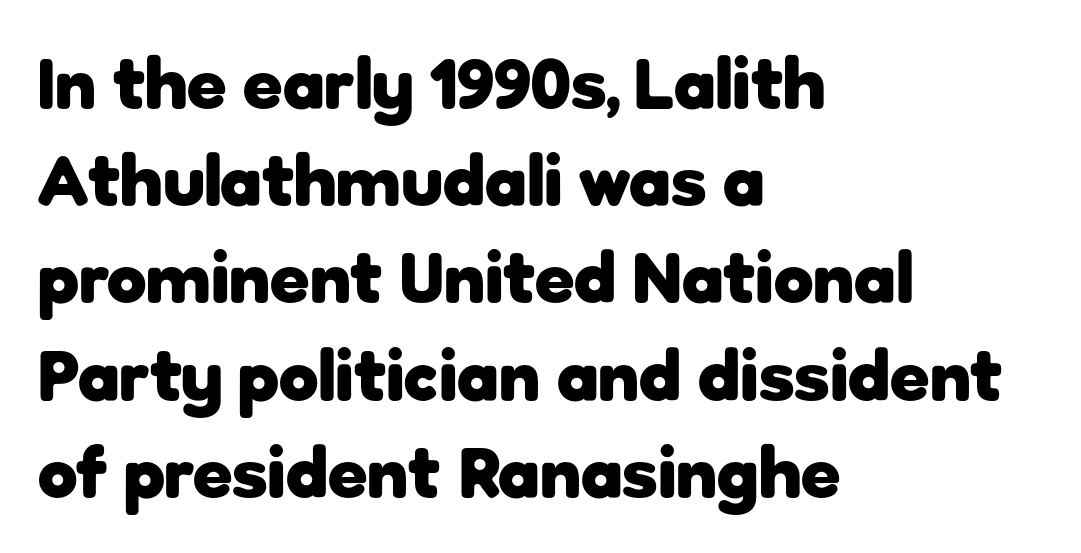
The image shows 72 px heavy sans-serif type, upright; set left-aligned, normal line spacing (1.35x), normal letter spacing, not underlined; low stroke contrast and a medium x-height.
